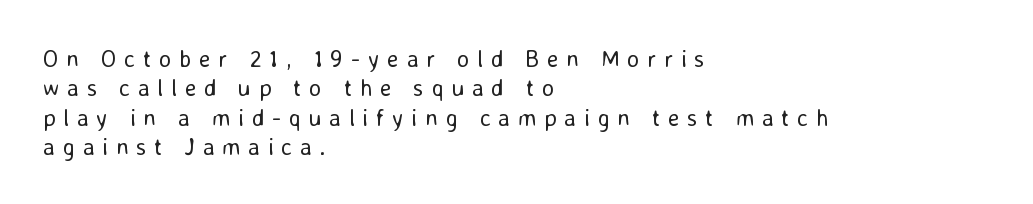
The letterforms sit at book weight or below. This sample uses an upright cut, with every glyph sitting square on the baseline. This sample uses expanded letter spacing, leaving extra air between glyphs. Words float on clear page, feet unadorned. Left-aligned paragraph, ragged on the right.
